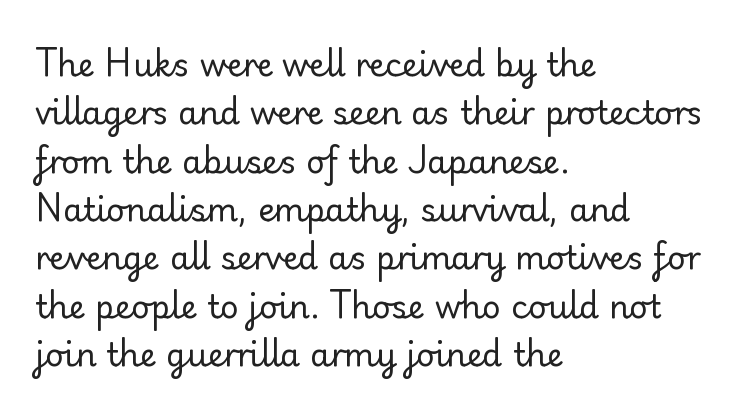
The image shows 32 px regular-weight sans-serif type, upright; set left-aligned, normal line spacing (1.51x), normal letter spacing, not underlined; low stroke contrast and a small x-height.
